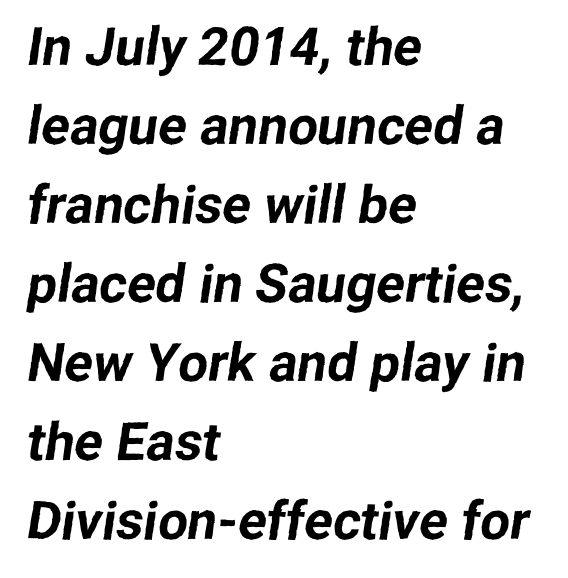
Characters follow at the spacing the type designer built in. Unmarked baselines from the first word to the last. These lines are set flush left with a ragged right edge. Letterform terminals end flat and unadorned throughout the passage.
